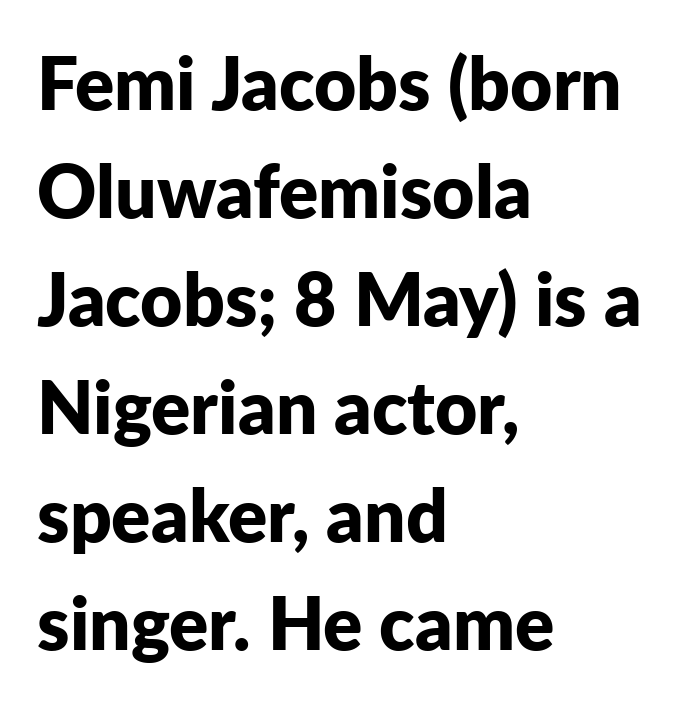
Students, note that the glyphs here touch the page at normal intervals. The vertical gap from one line to the next is medium. In terms of posture, this sample is upright. Plain, unruled lines of type. The typesetter chose a ragged-right arrangement here.
